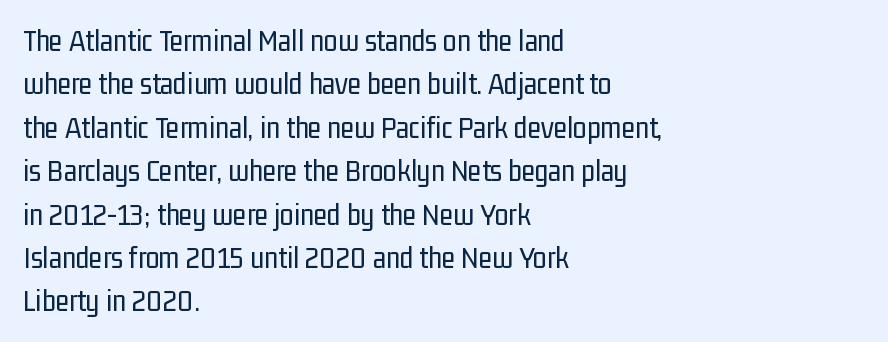
Q: Is the text bold? A: No.
Q: Is the text italic (slanted)? A: No, it is upright.
Q: Is the typeface a serif or a sans-serif typeface? A: Sans-serif.
Q: Is the text underlined? A: No.
Q: How is the paragraph aligned? A: Left-aligned.
Q: Is the spacing between letters normal or unusually wide? A: Normal.
Q: Is the spacing between lines tight, normal or loose? A: Normal.
Q: Width (condensed, normal, or wide)? A: Condensed.
Q: Stroke contrast? A: Low.
Q: x-height? A: Medium.
Q: Monospaced? A: No.
